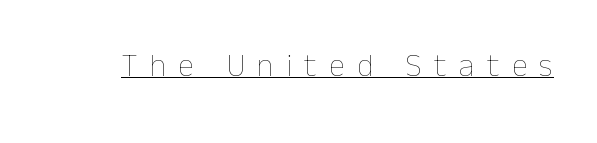
{"italic": "no", "bold": "no", "weight": "thin", "width": "normal", "stroke_contrast": "low", "x_height": "medium", "monospaced": "no", "underline": "yes", "letter_spacing": "wide", "letter_spacing_em": 0.39, "glyph_px": 32}
